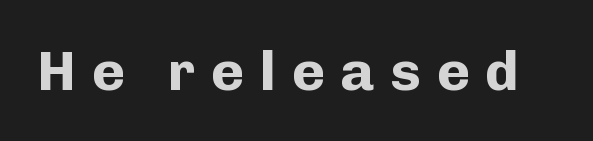
Q: Is the text bold? A: Yes.
Q: Is the text italic (slanted)? A: No, it is upright.
Q: Is the typeface a serif or a sans-serif typeface? A: Sans-serif.
Q: Is the text underlined? A: No.
Q: Is the spacing between letters normal or unusually wide? A: Unusually wide.
Q: Width (condensed, normal, or wide)? A: Normal.
Q: Stroke contrast? A: Low.
Q: x-height? A: Medium.
Q: Monospaced? A: No.
